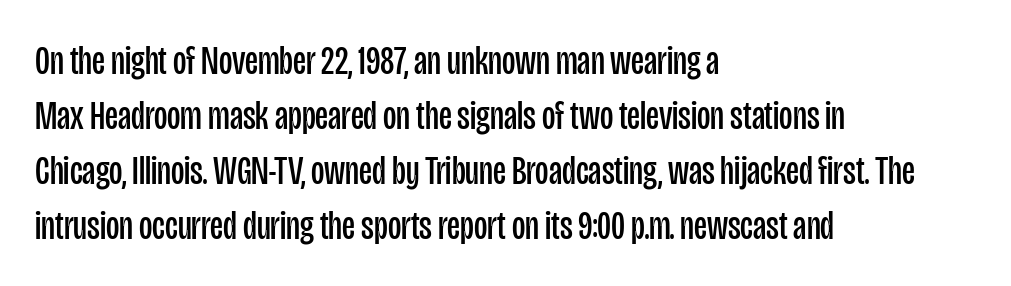
Vertical strokes here are truly vertical. Notice how the passage keeps a crisp vertical edge on the left only. This rendering leaves character spacing at its baseline value. Descenders hang freely into open space. The rendering uses natural spacing where letterforms have individual widths. The rendering shows plain stroke endings on the letterforms — a sans-serif design.
